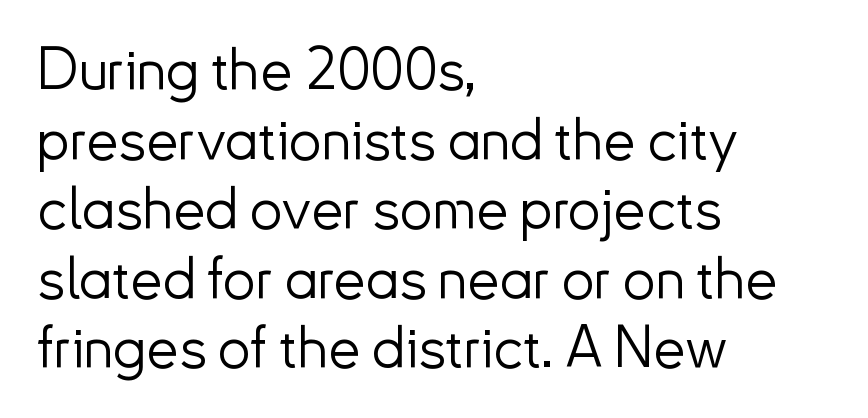
{"serif": "no", "italic": "no", "bold": "no", "weight": "light", "width": "normal", "stroke_contrast": "low", "x_height": "small", "monospaced": "no", "underline": "no", "align": "left", "line_spacing_ratio": 1.2, "letter_spacing": "normal", "letter_spacing_em": 0.0, "glyph_px": 58}
